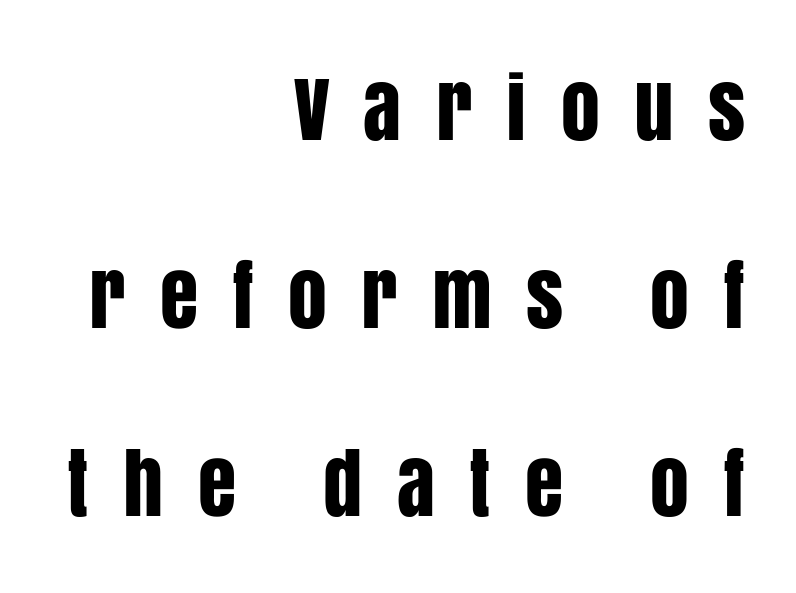
Q: Is the text italic (slanted)? A: No, it is upright.
Q: Is the typeface a serif or a sans-serif typeface? A: Sans-serif.
Q: Is the text underlined? A: No.
Q: How is the paragraph aligned? A: Right-aligned.
Q: Is the spacing between letters normal or unusually wide? A: Unusually wide.
Q: Is the spacing between lines tight, normal or loose? A: Loose.
Q: Width (condensed, normal, or wide)? A: Condensed.
Q: Stroke contrast? A: Low.
Q: x-height? A: Large.
Q: Monospaced? A: No.
